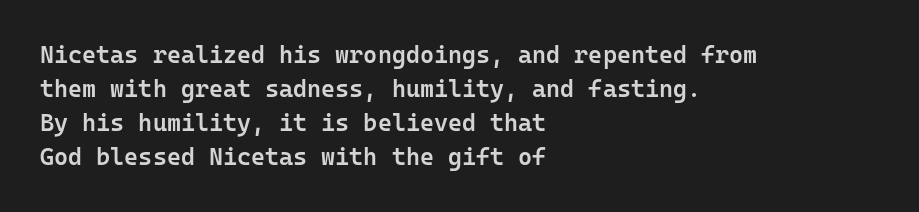
{"italic": "no", "bold": "semi", "underline": "no", "align": "left", "line_spacing": "normal", "line_spacing_ratio": 1.42, "letter_spacing": "normal", "letter_spacing_em": 0.0, "glyph_px": 24}
